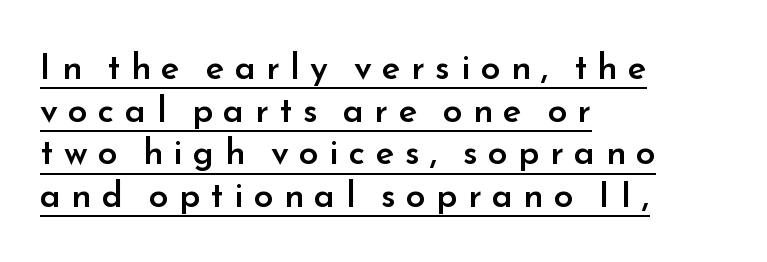
{"serif": "no", "italic": "no", "bold": "semi", "weight": "semibold", "width": "normal", "stroke_contrast": "low", "x_height": "small", "monospaced": "no", "underline": "yes", "align": "left", "line_spacing_ratio": 1.22, "letter_spacing": "wide", "letter_spacing_em": 0.3, "glyph_px": 35}
